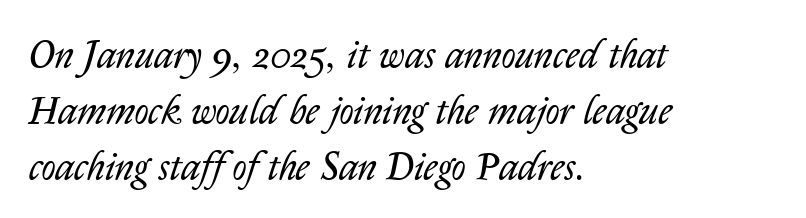
{"italic": "yes", "lean": "right", "slant_degrees": 14, "bold": "no", "weight": "regular", "width": "normal", "stroke_contrast": "low", "x_height": "medium", "monospaced": "no", "underline": "no", "align": "left", "line_spacing": "normal", "line_spacing_ratio": 1.43, "letter_spacing": "normal", "letter_spacing_em": 0.0, "glyph_px": 39}
